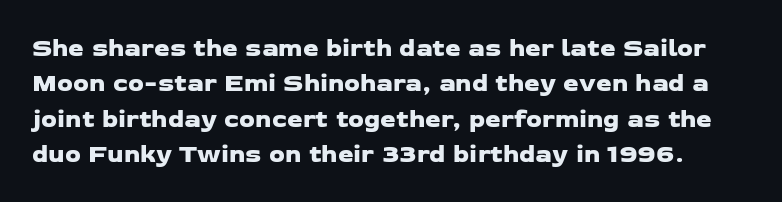
The image shows 25 px text type; set normal line spacing (1.42x), normal letter spacing, not underlined.
